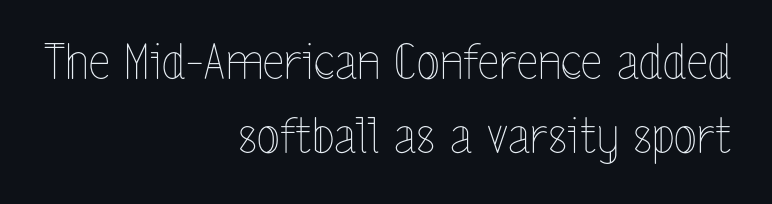
Q: Is the text bold? A: No.
Q: Is the text italic (slanted)? A: No, it is upright.
Q: Is the text underlined? A: No.
Q: How is the paragraph aligned? A: Right-aligned.
Q: Is the spacing between letters normal or unusually wide? A: Normal.
Q: Is the spacing between lines tight, normal or loose? A: Normal.
Q: Width (condensed, normal, or wide)? A: Condensed.
Q: x-height? A: Medium.
Q: Monospaced? A: No.
